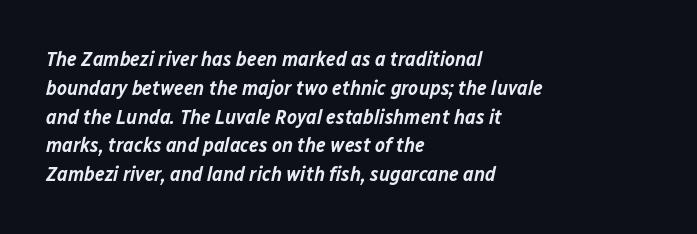
Descenders hang freely into open space. All the whitespace from short lines collects on the right. Summary of vertical rhythm: regular, with standard interline spacing. Italic: yes, the glyphs are oblique.
